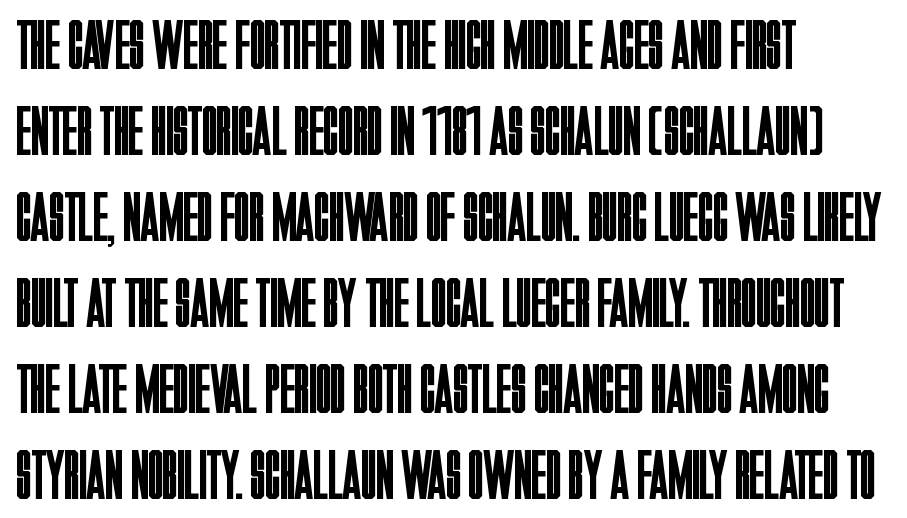
Q: Is the text bold? A: No.
Q: Is the text italic (slanted)? A: No, it is upright.
Q: Is the typeface a serif or a sans-serif typeface? A: Sans-serif.
Q: Is the text underlined? A: No.
Q: How is the paragraph aligned? A: Left-aligned.
Q: Is the spacing between letters normal or unusually wide? A: Normal.
Q: Width (condensed, normal, or wide)? A: Condensed.
Q: Stroke contrast? A: Low.
Q: x-height? A: Large.
Q: Monospaced? A: No.
